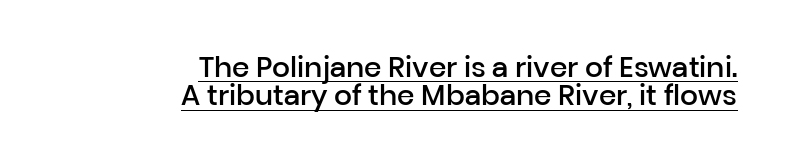
Q: Is the text bold? A: Semi-bold.
Q: Is the text italic (slanted)? A: No, it is upright.
Q: Is the typeface a serif or a sans-serif typeface? A: Sans-serif.
Q: Is the text underlined? A: Yes.
Q: How is the paragraph aligned? A: Right-aligned.
Q: Is the spacing between letters normal or unusually wide? A: Normal.
Q: Is the spacing between lines tight, normal or loose? A: Tight.
Q: Width (condensed, normal, or wide)? A: Normal.
Q: Stroke contrast? A: Low.
Q: x-height? A: Medium.
Q: Monospaced? A: No.
